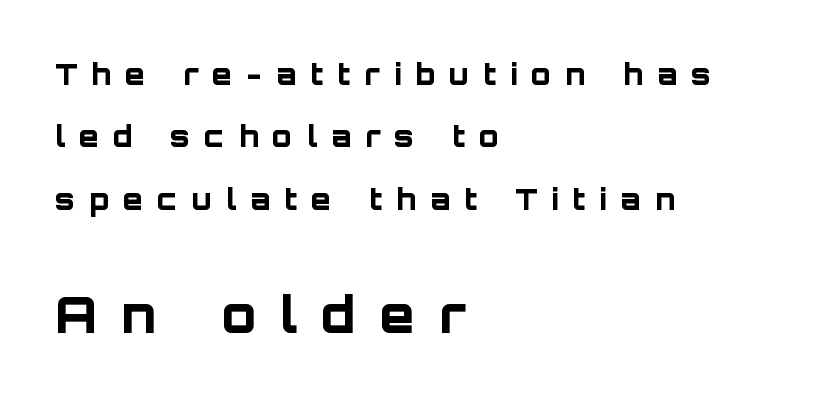
Q: Is the text bold? A: Yes.
Q: Is the text italic (slanted)? A: No, it is upright.
Q: Is the typeface a serif or a sans-serif typeface? A: Sans-serif.
Q: Is the text underlined? A: No.
Q: How is the paragraph aligned? A: Left-aligned.
Q: Is the spacing between letters normal or unusually wide? A: Unusually wide.
Q: Is the spacing between lines tight, normal or loose? A: Loose.
Q: Which block of text is set in a larger size, the first (top) or the second (bottom)? A: The second (bottom) one.
Q: Width (condensed, normal, or wide)? A: Normal.
Q: Stroke contrast? A: Low.
Q: x-height? A: Large.
Q: Monospaced? A: No.
